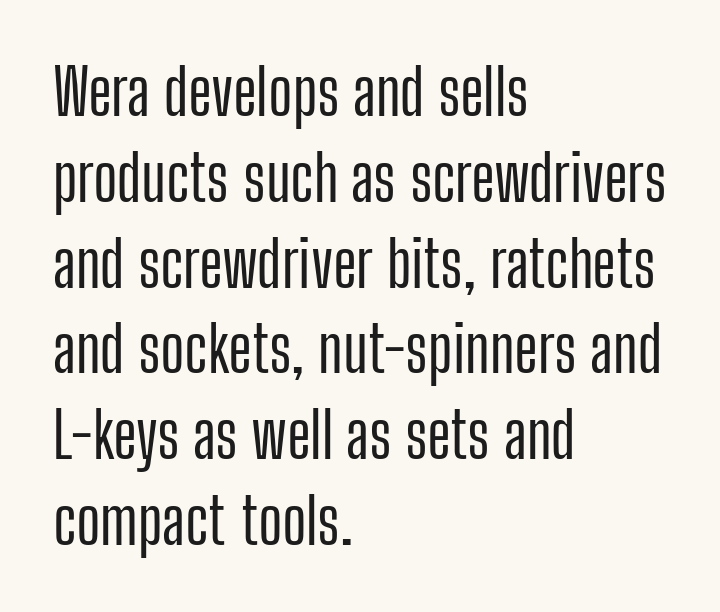
Q: Is the text italic (slanted)? A: No, it is upright.
Q: Is the typeface a serif or a sans-serif typeface? A: Sans-serif.
Q: Is the text underlined? A: No.
Q: How is the paragraph aligned? A: Left-aligned.
Q: Is the spacing between letters normal or unusually wide? A: Normal.
Q: Is the spacing between lines tight, normal or loose? A: Normal.
Q: Width (condensed, normal, or wide)? A: Condensed.
Q: Stroke contrast? A: Low.
Q: x-height? A: Medium.
Q: Monospaced? A: No.
